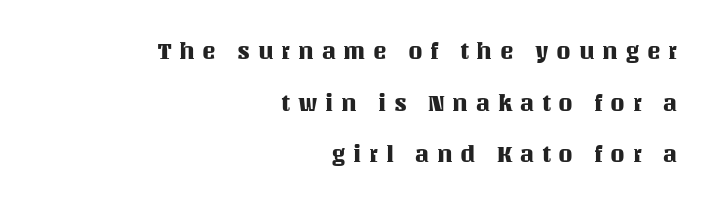
Q: Is the text italic (slanted)? A: No, it is upright.
Q: Is the text underlined? A: No.
Q: How is the paragraph aligned? A: Right-aligned.
Q: Is the spacing between letters normal or unusually wide? A: Unusually wide.
Q: Is the spacing between lines tight, normal or loose? A: Loose.
